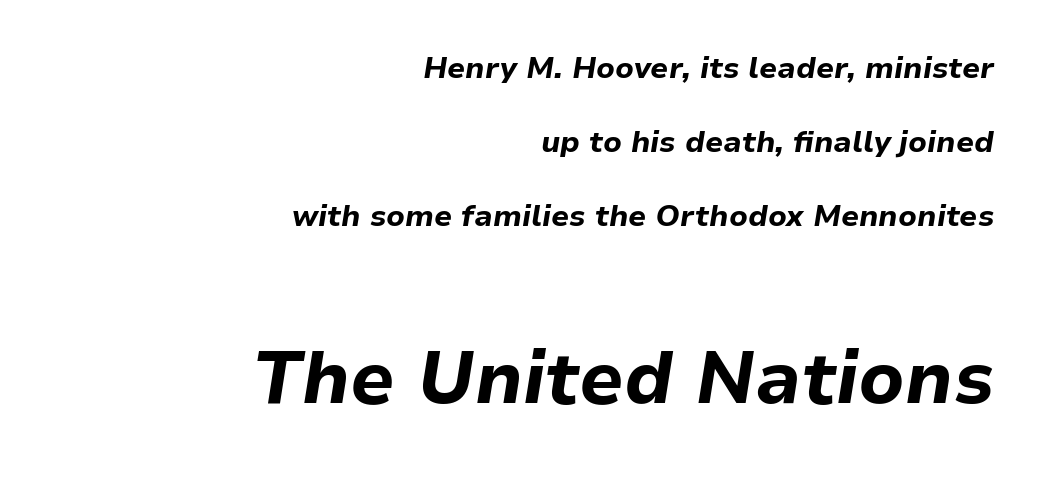
{"italic": "yes", "lean": "right", "slant_degrees": 9, "bold": "yes", "weight": "bold", "width": "normal", "stroke_contrast": "low", "x_height": "medium", "monospaced": "no", "underline": "no", "align": "right", "line_spacing": "loose", "line_spacing_ratio": 2.47, "letter_spacing": "normal", "letter_spacing_em": 0.0, "larger_block": "second", "size_ratio": 2.47, "glyph_px": 74}
